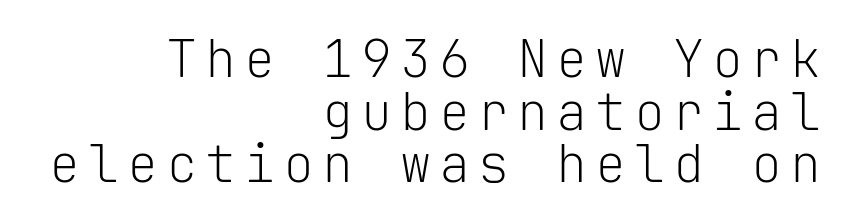
{"serif": "no", "italic": "no", "bold": "no", "weight": "light", "width": "normal", "stroke_contrast": "low", "x_height": "medium", "monospaced": "yes", "underline": "no", "align": "right", "line_spacing": "tight", "line_spacing_ratio": 1.01, "glyph_px": 52}
